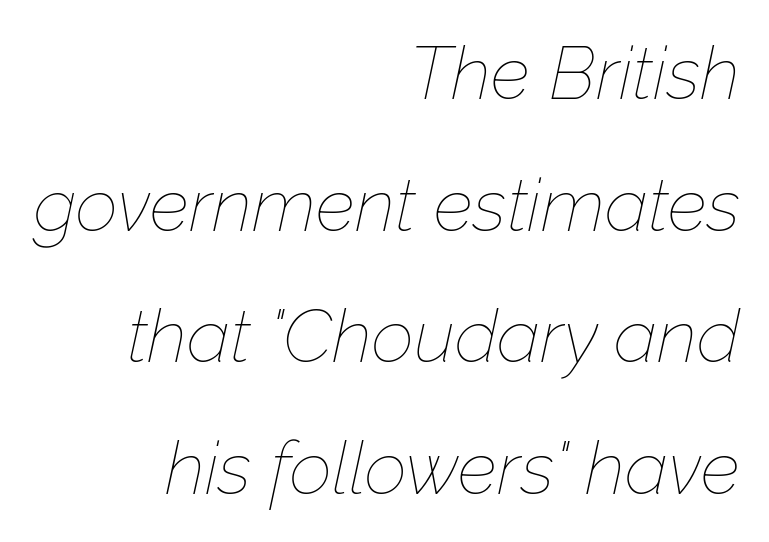
Q: Is the text bold? A: No.
Q: Is the text italic (slanted)? A: Yes, it leans right by about 12 degrees.
Q: Is the text underlined? A: No.
Q: How is the paragraph aligned? A: Right-aligned.
Q: Is the spacing between letters normal or unusually wide? A: Normal.
Q: Width (condensed, normal, or wide)? A: Normal.
Q: Stroke contrast? A: Low.
Q: x-height? A: Medium.
Q: Monospaced? A: No.
